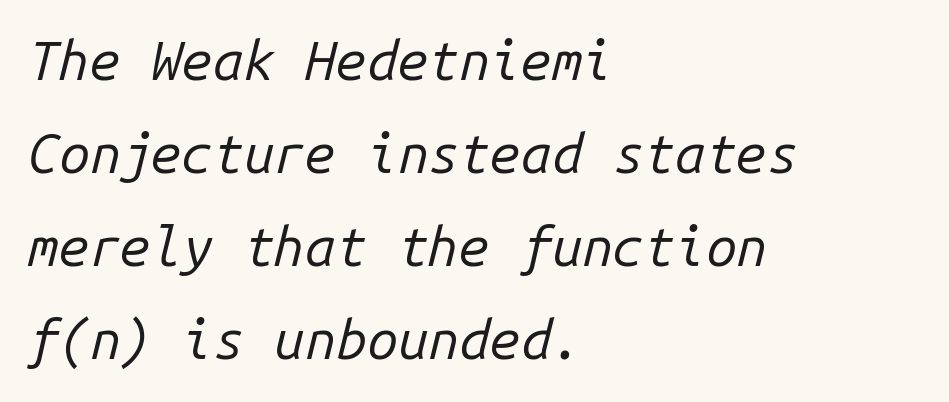
The image shows 55 px regular-weight type, italic (leaning right), monospaced; set left-aligned, normal line spacing (1.69x), normal letter spacing, not underlined; low stroke contrast and a medium x-height.
